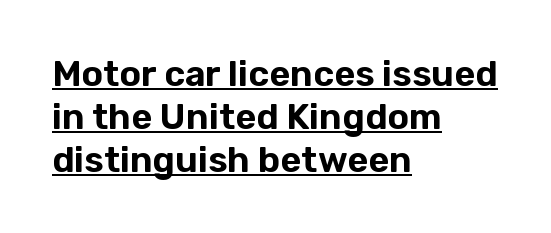
{"serif": "no", "italic": "no", "width": "normal", "stroke_contrast": "low", "x_height": "medium", "monospaced": "no", "underline": "yes", "align": "left", "line_spacing_ratio": 1.19, "letter_spacing": "normal", "letter_spacing_em": 0.0, "glyph_px": 36}
